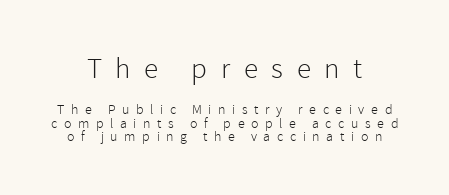
Has an underline been added? It has not. Proportional: the letters do not fall into vertical columns. These two chunks differ in scale, with the top chunk taking the larger measure. Very little white space separates one row of letters from the next.
